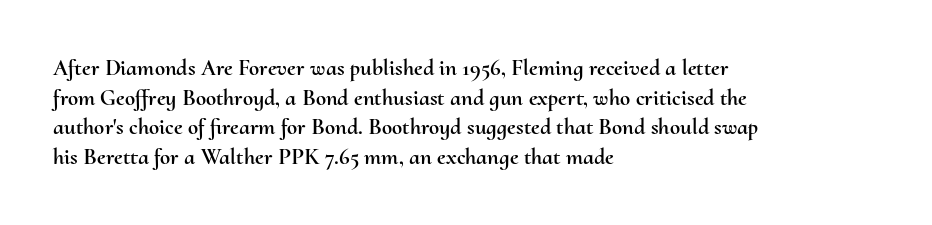
Q: Is the text italic (slanted)? A: No, it is upright.
Q: Is the text underlined? A: No.
Q: How is the paragraph aligned? A: Left-aligned.
Q: Is the spacing between letters normal or unusually wide? A: Normal.
Q: Is the spacing between lines tight, normal or loose? A: Normal.
